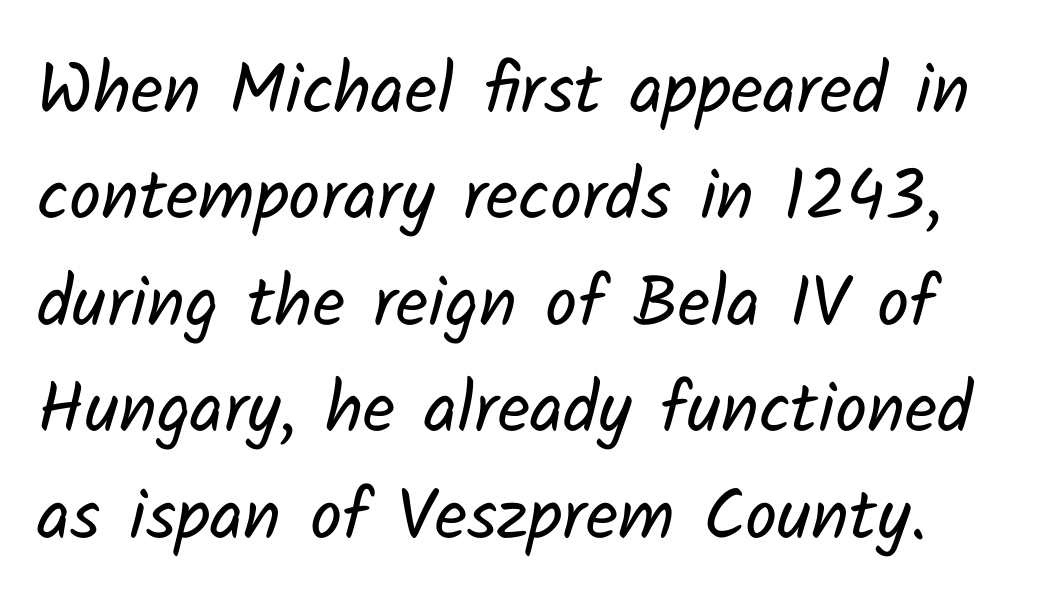
{"serif": "no", "bold": "no", "weight": "regular", "width": "normal", "stroke_contrast": "low", "x_height": "medium", "monospaced": "no", "underline": "no", "line_spacing": "normal", "line_spacing_ratio": 1.5, "letter_spacing": "normal", "letter_spacing_em": 0.0, "glyph_px": 71}
